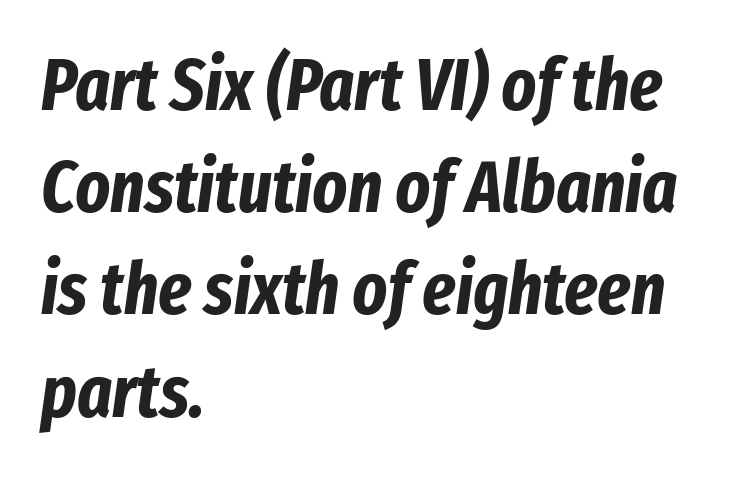
{"italic": "yes", "lean": "right", "slant_degrees": 8, "bold": "yes", "weight": "bold", "width": "condensed", "stroke_contrast": "low", "x_height": "medium", "monospaced": "no", "underline": "no", "align": "left", "line_spacing": "normal", "line_spacing_ratio": 1.4, "letter_spacing": "normal", "letter_spacing_em": 0.0, "glyph_px": 73}
